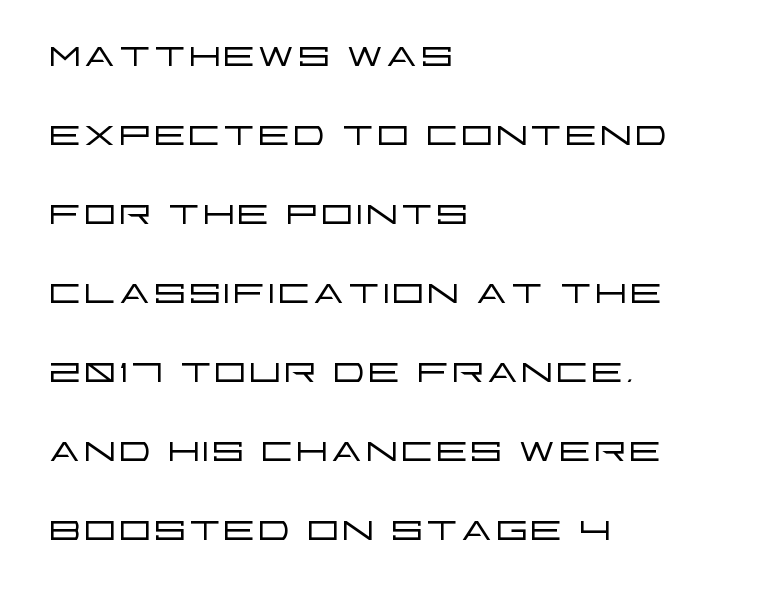
The image shows 52 px light, wide sans-serif type, upright; set left-aligned, normal line spacing (1.52x), normal letter spacing, not underlined; low stroke contrast and a large x-height.
